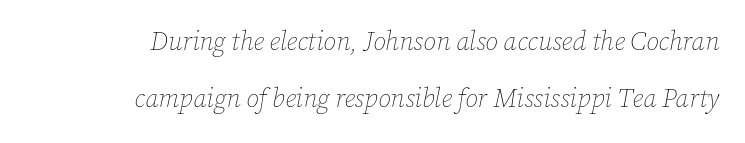
Q: Is the text bold? A: No.
Q: Is the text italic (slanted)? A: Yes, it leans right by about 12 degrees.
Q: Is the text underlined? A: No.
Q: How is the paragraph aligned? A: Right-aligned.
Q: Is the spacing between letters normal or unusually wide? A: Normal.
Q: Is the spacing between lines tight, normal or loose? A: Loose.
